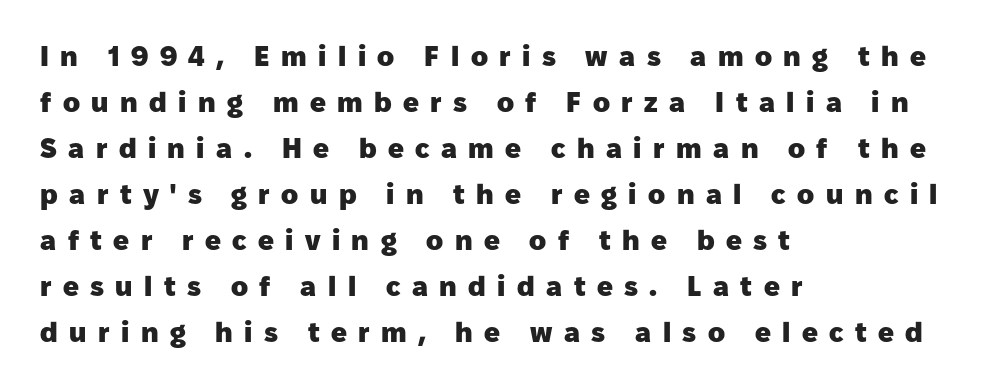
Characters follow at a spacing far wider than the type designer built in. The face used here has the dense, thick strokes of a bold. Each letter keeps its own natural width here, so spacing adapts to shape. The paragraph shown leans on its left margin. The passage shown is typeset with a sans-serif family. The type sits square on the baseline with zero lean.
